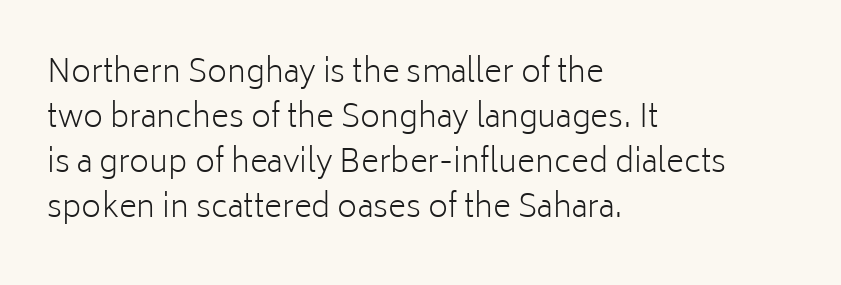
Spacing verdict: proportional, widths tailored to each character. Stroke mass is kept to a normal reading level or below. A typesetter would call this zero additional tracking. Students, observe: this is what conventionally led text looks like.
